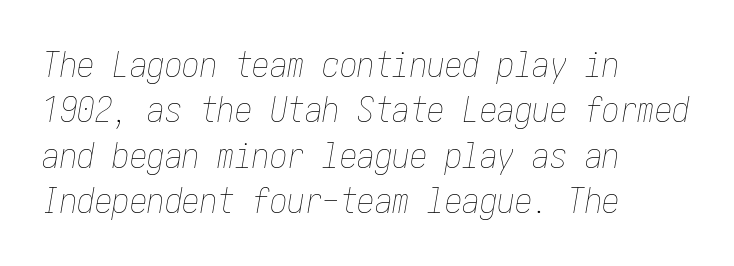
Does extra space separate the letters? No, they use regular spacing. No chunkiness to these letters — they're not bold. One-word summary of the alignment: left. Slant detected: the letters are inclined. How would I describe the line gaps? Plain and ordinary.
